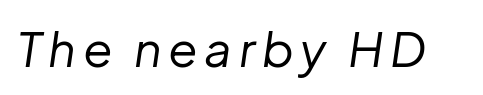
Underline: absent. No extra ink here — the face is not bold. Spacing verdict: proportional, widths tailored to each character. This sample uses an oblique cut, with every glyph tilted off the vertical.
